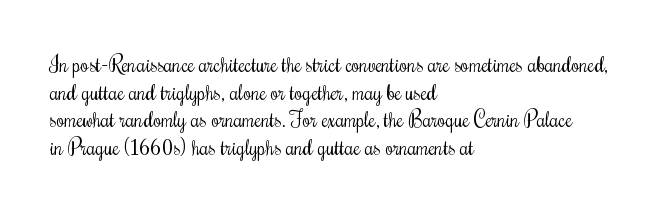
Teacher's note: observe the even left margin — that is flush-left alignment. The line texture is even and compact thanks to regular tracking. The baseline area is clear.
